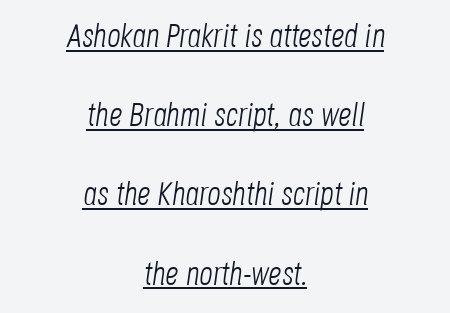
Whoever set this chose breathing room over compactness in the vertical rhythm. The face used here is proportionally spaced, like ordinary book or web type. Stem width sits at or under what a default text font uses. This is oblique type, the kind used for emphasis or titles. Every row of glyphs is offset so its center matches the block's center. Honestly, the letter spacing is just normal — you wouldn't notice it.
